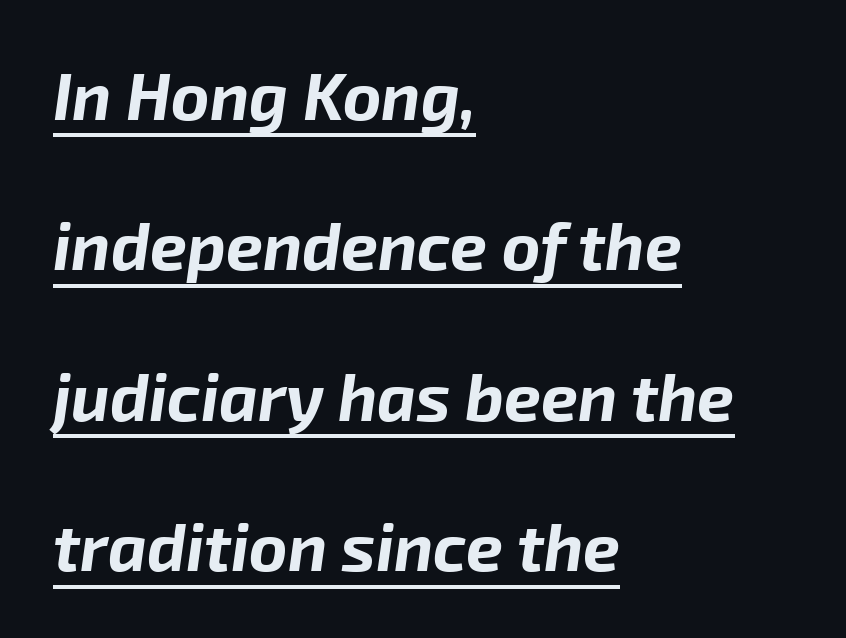
{"italic": "yes", "lean": "right", "slant_degrees": 8, "bold": "yes", "weight": "bold", "width": "normal", "stroke_contrast": "low", "x_height": "medium", "monospaced": "no", "underline": "yes", "align": "left", "line_spacing": "loose", "line_spacing_ratio": 2.28, "letter_spacing": "normal", "letter_spacing_em": 0.0, "glyph_px": 66}
